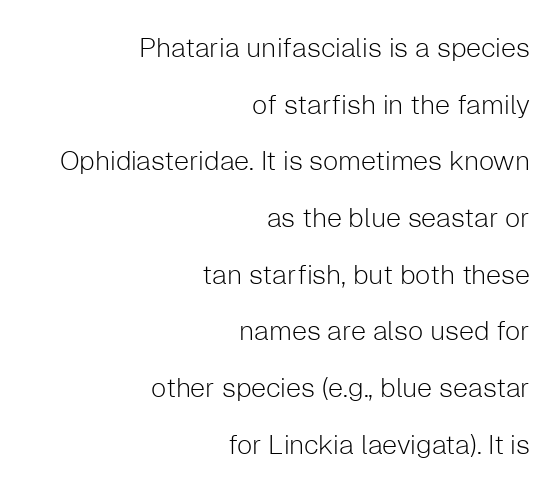
Q: Is the text bold? A: No.
Q: Is the text italic (slanted)? A: No, it is upright.
Q: Is the text underlined? A: No.
Q: How is the paragraph aligned? A: Right-aligned.
Q: Is the spacing between letters normal or unusually wide? A: Normal.
Q: Is the spacing between lines tight, normal or loose? A: Loose.
